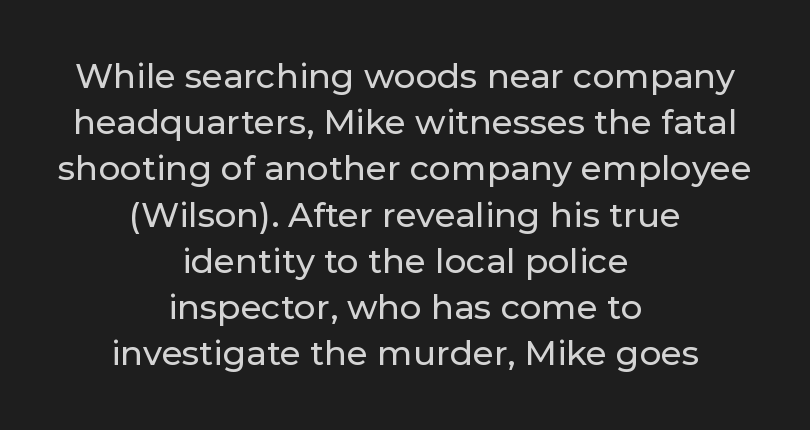
Q: Is the text italic (slanted)? A: No, it is upright.
Q: Is the typeface a serif or a sans-serif typeface? A: Sans-serif.
Q: Is the text underlined? A: No.
Q: How is the paragraph aligned? A: Centered.
Q: Is the spacing between letters normal or unusually wide? A: Normal.
Q: Is the spacing between lines tight, normal or loose? A: Normal.
Q: Width (condensed, normal, or wide)? A: Normal.
Q: Stroke contrast? A: Low.
Q: x-height? A: Medium.
Q: Monospaced? A: No.
